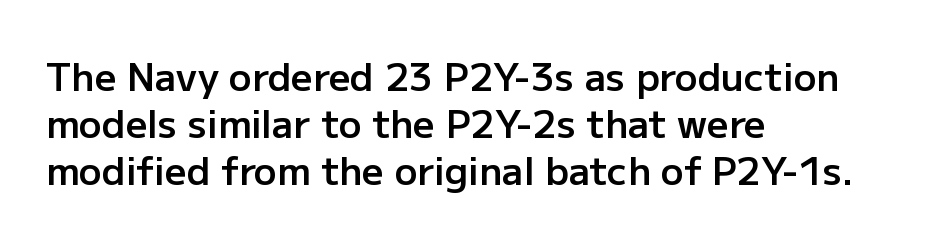
{"serif": "no", "italic": "no", "bold": "semi", "weight": "semibold", "width": "normal", "stroke_contrast": "low", "x_height": "medium", "monospaced": "no", "underline": "no", "align": "left", "line_spacing_ratio": 1.24, "letter_spacing": "normal", "letter_spacing_em": 0.0, "glyph_px": 38}
